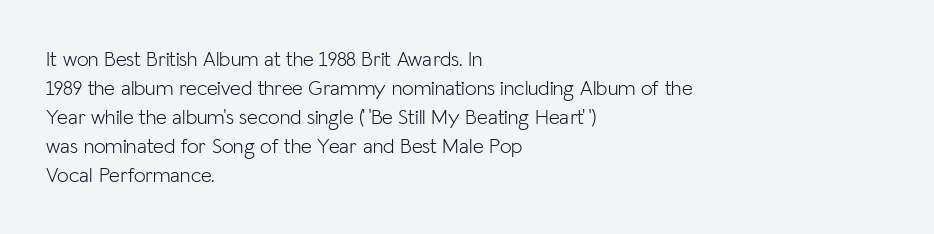
{"italic": "no", "bold": "no", "underline": "no", "align": "left", "line_spacing": "normal", "line_spacing_ratio": 1.38, "letter_spacing": "normal", "letter_spacing_em": 0.0, "glyph_px": 21}
